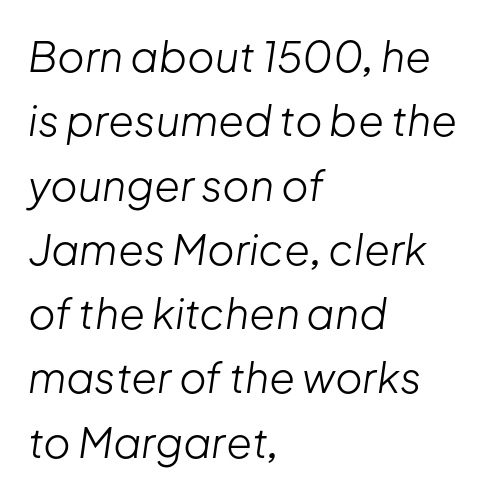
This sample keeps an unexceptional amount of space between lines. Rendered with sloped, italic letterforms. This is not heavy type; no bold has been used. A typesetter would call this proportional, since set widths differ per character.
